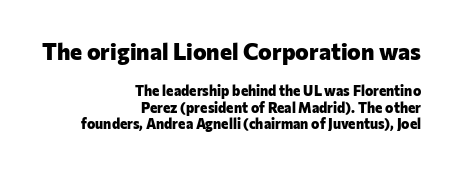
The image shows 23 px bold type, upright; set right-aligned, line spacing 1.17x, normal letter spacing, not underlined; the first (top) block is 1.64x larger.
